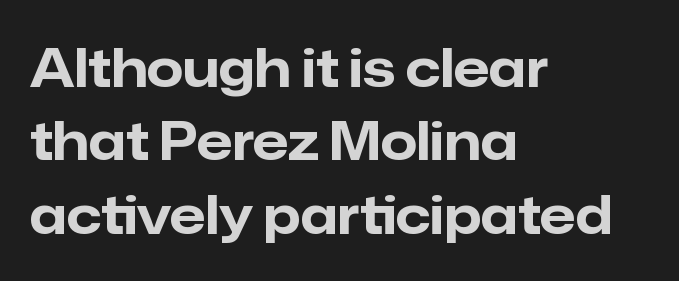
No extra tracking has been applied to these lines. Each letter keeps its own natural width here, so spacing adapts to shape. A sans-serif font was chosen for this passage. Leftover space on each line is placed entirely after the last word. Bare-footed words on every line.
